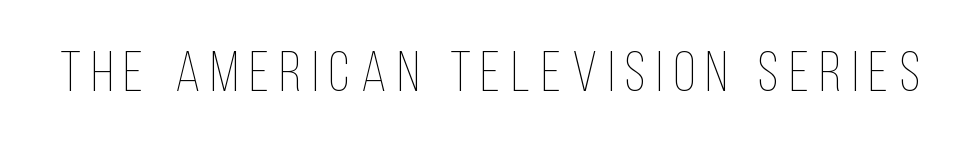
The letters stand straight up with perfectly vertical stems. Type without underlining. On a weight scale, this lands at 450 or below. Is this a fixed-width face? No — the glyphs have proportional, varying widths.
